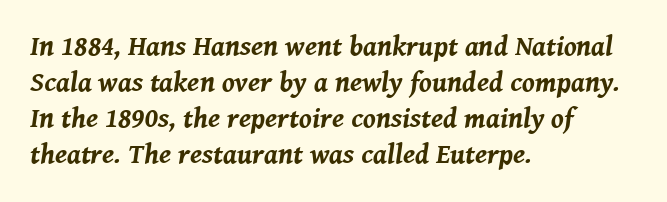
The image shows 28 px bold type, italic (leaning right); set left-aligned, normal line spacing (1.29x), normal letter spacing, not underlined; medium stroke contrast and a medium x-height.
